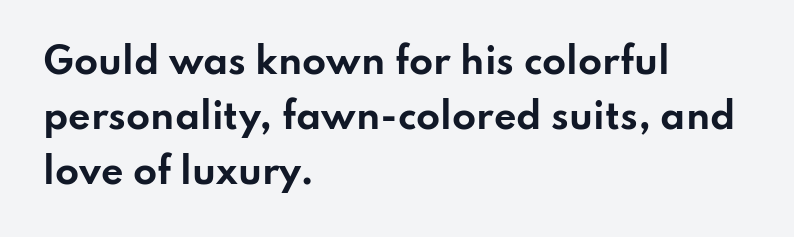
The image shows 35 px bold, wide sans-serif type, upright; set left-aligned, normal line spacing (1.57x), normal letter spacing, not underlined; low stroke contrast and a small x-height.
